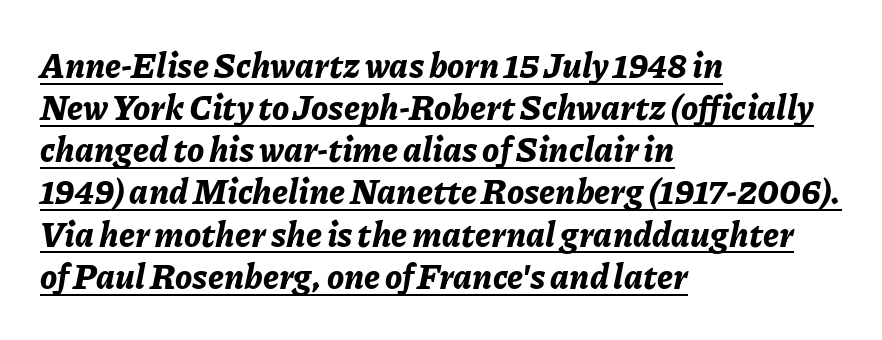
The lettering tilts uniformly, giving the passage an italic look. The text block is weighted toward the left margin, trailing off unevenly rightward. How are the letters spaced? Ordinarily, with no added tracking. Strokes here are thick enough to call this a true bold. The face used here is proportionally spaced, like ordinary book or web type.
